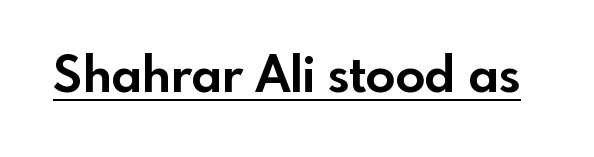
The image shows 49 px bold sans-serif type, upright; set normal letter spacing, underlined; a small x-height.
